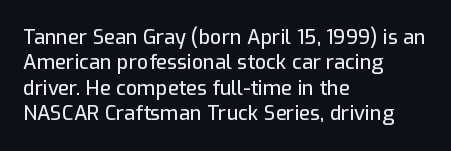
{"italic": "no", "underline": "no", "align": "left", "line_spacing": "normal", "line_spacing_ratio": 1.27, "letter_spacing": "normal", "letter_spacing_em": 0.0, "glyph_px": 20}
